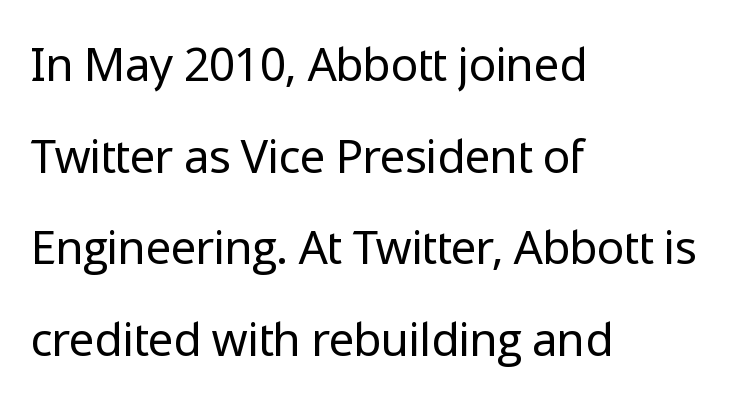
The characters are drawn with everyday or finer stroke widths. Students, note that the glyphs here touch the page at normal intervals. These lines stand farther apart than default settings would place them. Note: no serifs on the glyphs. A typesetter would call this proportional, since set widths differ per character. Every row of glyphs begins at an identical x-position on the left.
